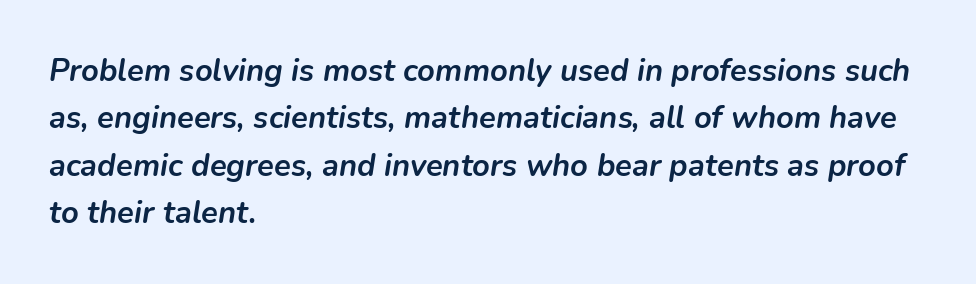
The image shows 31 px semibold type, italic (leaning right); set left-aligned, normal line spacing (1.53x), normal letter spacing, not underlined; low stroke contrast and a medium x-height.
